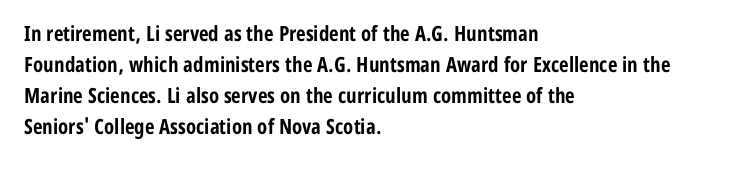
These lines keep a tight, regular rhythm from letter to letter. The typesetting leans heavy: a genuine bold. Line beginnings align vertically; line endings do not. If you drew a line through each stem, it would be perfectly vertical. Letters rest on an invisible, unmarked baseline.
